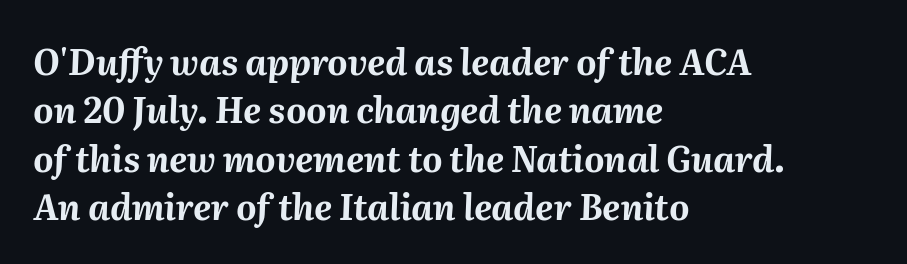
Q: Is the text bold? A: Yes.
Q: Is the text italic (slanted)? A: Yes, it leans right by about 2 degrees.
Q: Is the text underlined? A: No.
Q: How is the paragraph aligned? A: Left-aligned.
Q: Is the spacing between letters normal or unusually wide? A: Normal.
Q: Is the spacing between lines tight, normal or loose? A: Normal.
Q: Width (condensed, normal, or wide)? A: Normal.
Q: Stroke contrast? A: Medium.
Q: x-height? A: Medium.
Q: Monospaced? A: No.
